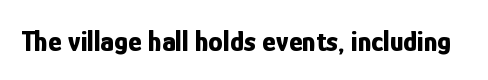
Q: Is the text bold? A: Yes.
Q: Is the text italic (slanted)? A: No, it is upright.
Q: Is the typeface a serif or a sans-serif typeface? A: Sans-serif.
Q: Is the text underlined? A: No.
Q: Is the spacing between letters normal or unusually wide? A: Normal.
Q: Width (condensed, normal, or wide)? A: Condensed.
Q: Stroke contrast? A: Low.
Q: x-height? A: Medium.
Q: Monospaced? A: No.
